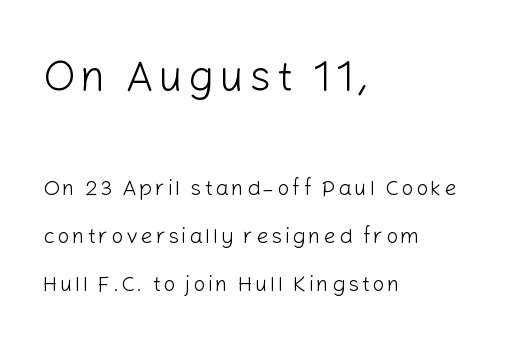
The image shows 43 px light sans-serif type, upright; set left-aligned, loose line spacing (2.18x), not underlined; the first (top) block is 1.95x larger; low stroke contrast and a medium x-height.
